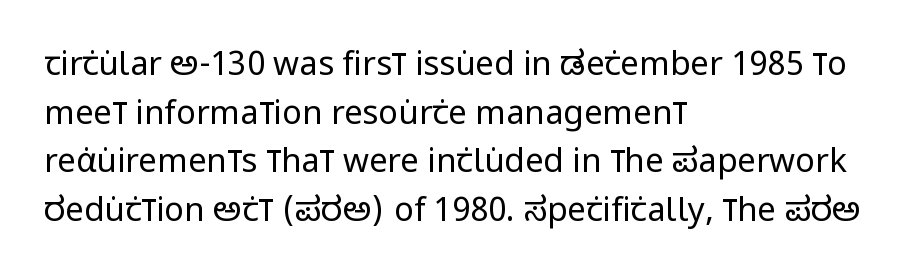
Weight: not bold — regular or lighter. Bare-footed words on every line. Notice how the stems are strictly vertical — no italics here. Looks like regular typesetting: each glyph gets only the width it needs. In terms of letterform style, serifs are entirely absent. Rows of type keep a routine distance in the vertical direction.
